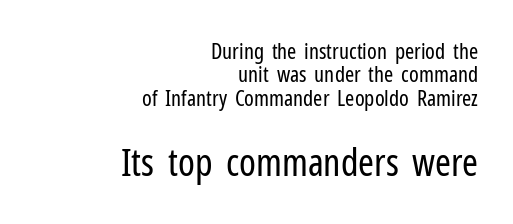
The image shows 38 px regular-weight, condensed sans-serif type, upright; set right-aligned, tight line spacing (1.06x), normal letter spacing, not underlined; the second (bottom) block is 1.73x larger; low stroke contrast and a medium x-height.
